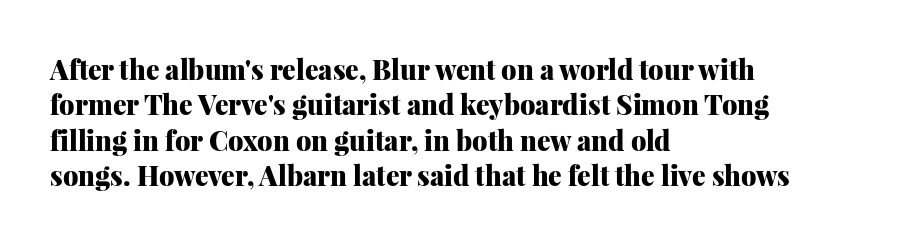
{"italic": "no", "bold": "yes", "underline": "no", "align": "left", "line_spacing": "normal", "line_spacing_ratio": 1.31, "letter_spacing": "normal", "letter_spacing_em": 0.0, "glyph_px": 27}
